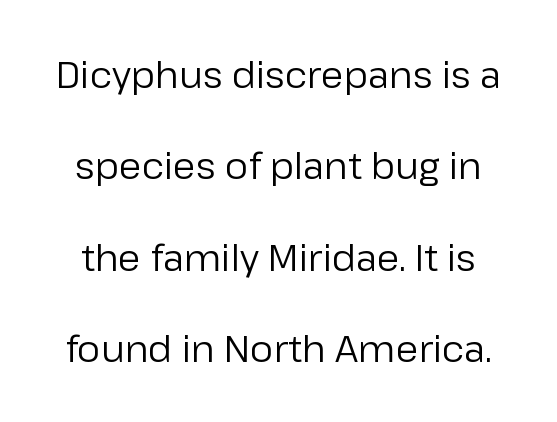
Q: Is the text bold? A: No.
Q: Is the text italic (slanted)? A: No, it is upright.
Q: Is the typeface a serif or a sans-serif typeface? A: Sans-serif.
Q: Is the text underlined? A: No.
Q: Is the spacing between letters normal or unusually wide? A: Normal.
Q: Is the spacing between lines tight, normal or loose? A: Loose.
Q: Width (condensed, normal, or wide)? A: Normal.
Q: Stroke contrast? A: Low.
Q: x-height? A: Medium.
Q: Monospaced? A: No.
